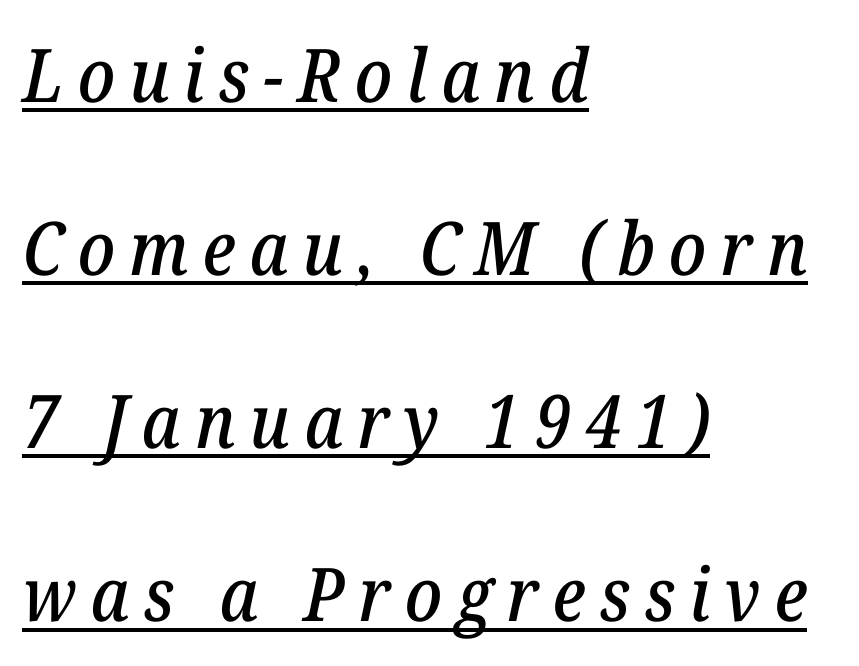
The specimen includes a rule beneath the text block's lines. Yep, those are serifs on the letters. Characters are canted at an angle relative to the baseline's perpendicular. Reading down the column, the eye jumps a long way to each next line.
